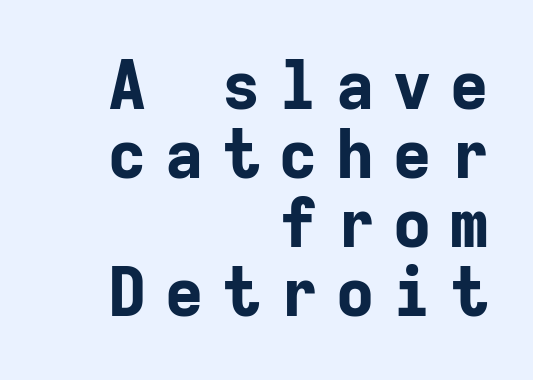
The image shows 67 px bold sans-serif type, upright, monospaced; set right-aligned, tight line spacing (1.03x), unusually wide letter spacing (+0.25 em), not underlined; low stroke contrast and a medium x-height.
